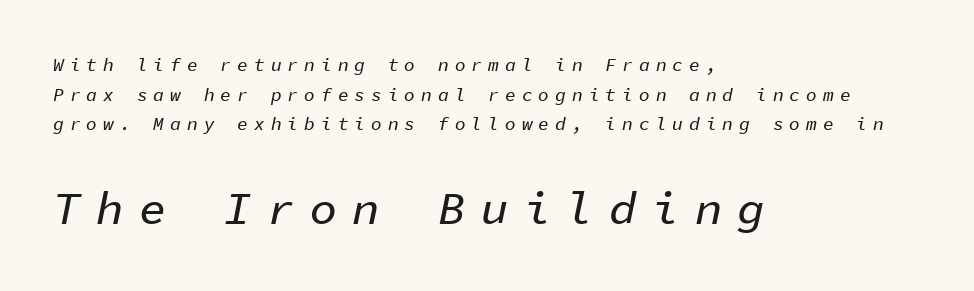
The image shows 46 px text type, italic (leaning right), monospaced; set left-aligned, normal line spacing (1.64x), unusually wide letter spacing (+0.33 em), not underlined; the second (bottom) block is 2.56x larger; low stroke contrast and a medium x-height.
